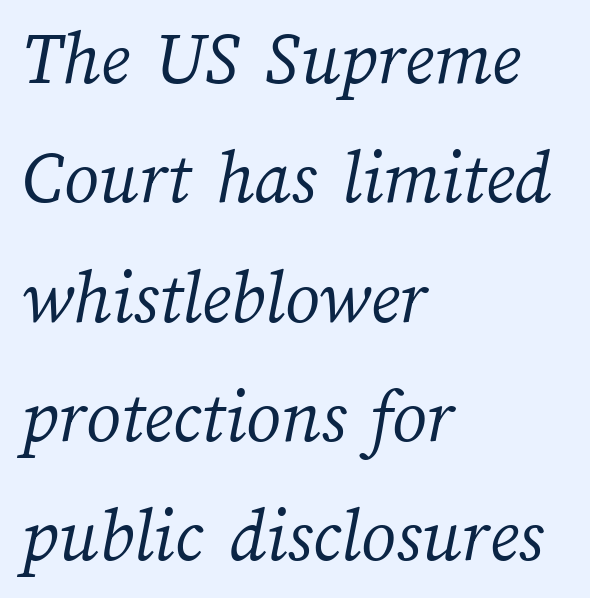
{"bold": "no", "weight": "light", "width": "normal", "stroke_contrast": "medium", "x_height": "medium", "monospaced": "no", "underline": "no", "align": "left", "line_spacing": "normal", "line_spacing_ratio": 1.55, "letter_spacing": "normal", "letter_spacing_em": 0.0, "glyph_px": 77}
